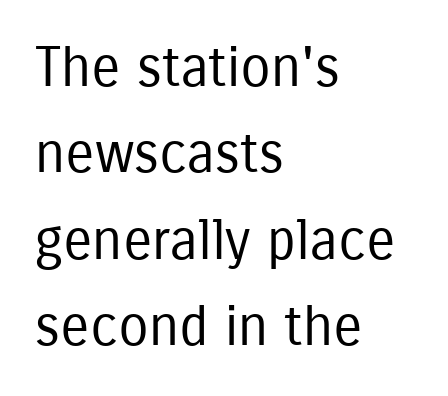
The image shows 55 px regular-weight, condensed sans-serif type, upright; set left-aligned, normal line spacing (1.57x), normal letter spacing, not underlined; low stroke contrast and a medium x-height.
